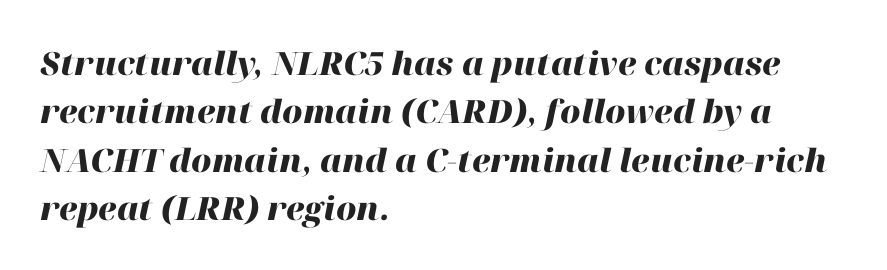
The image shows 32 px heavy type, italic (leaning right); set left-aligned, normal line spacing (1.51x), normal letter spacing, not underlined; high stroke contrast and a medium x-height.
